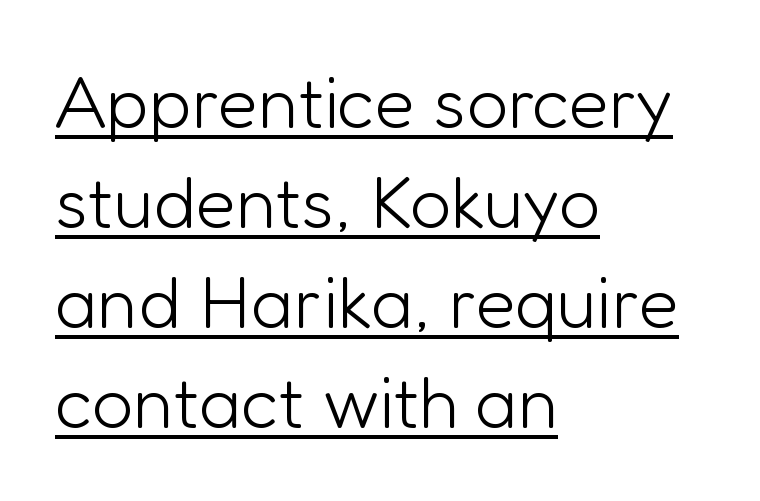
The image shows 73 px light sans-serif type, upright; set left-aligned, normal line spacing (1.37x), normal letter spacing, underlined; low stroke contrast and a medium x-height.
